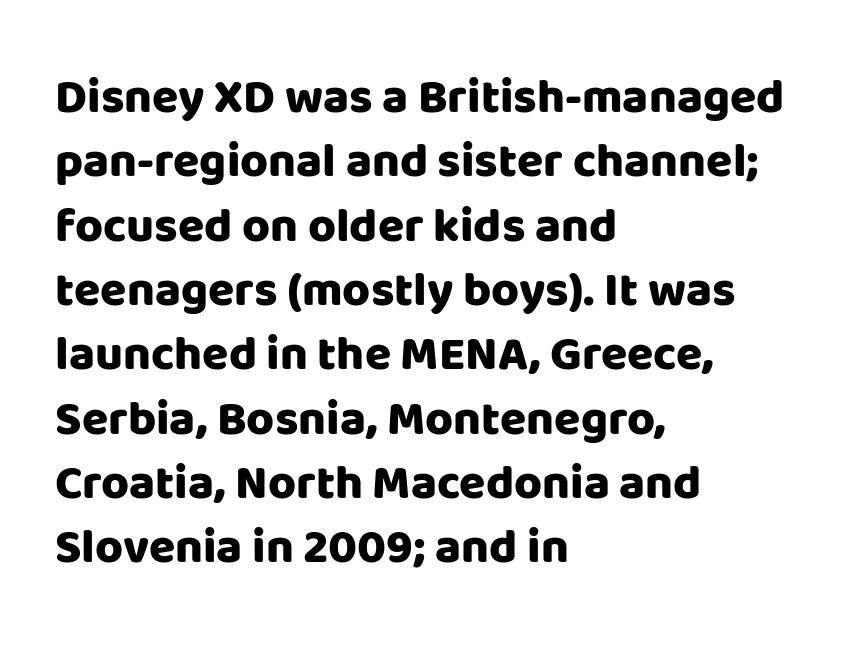
The image shows 48 px heavy sans-serif type, upright; set left-aligned, normal line spacing (1.34x), normal letter spacing, not underlined; low stroke contrast and a large x-height.
